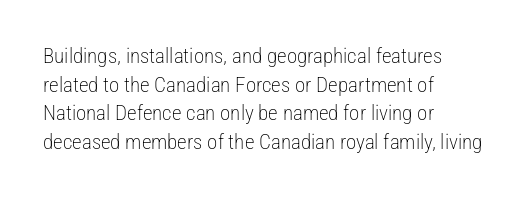
{"italic": "no", "bold": "no", "underline": "no", "align": "left", "line_spacing": "normal", "line_spacing_ratio": 1.36, "letter_spacing": "normal", "letter_spacing_em": 0.0, "glyph_px": 21}
